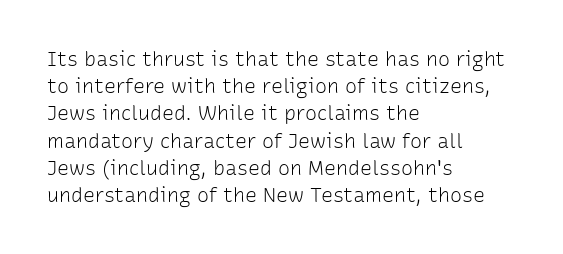
The image shows 20 px text type, upright; set left-aligned, normal line spacing (1.36x), normal letter spacing, not underlined.
